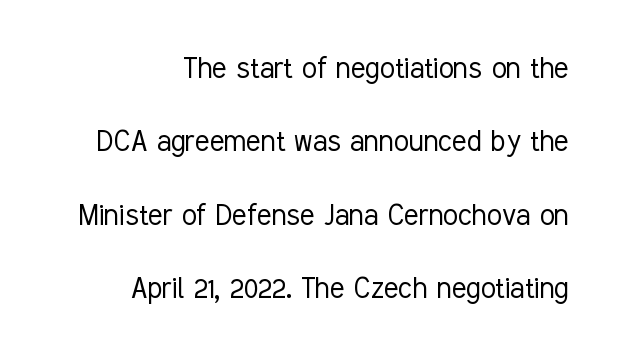
Q: Is the text bold? A: No.
Q: Is the text italic (slanted)? A: No, it is upright.
Q: Is the typeface a serif or a sans-serif typeface? A: Sans-serif.
Q: Is the text underlined? A: No.
Q: Is the spacing between letters normal or unusually wide? A: Normal.
Q: Is the spacing between lines tight, normal or loose? A: Loose.
Q: Width (condensed, normal, or wide)? A: Condensed.
Q: Stroke contrast? A: Low.
Q: x-height? A: Medium.
Q: Monospaced? A: No.
